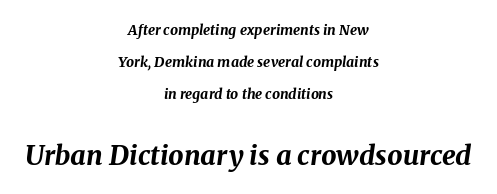
The image shows 27 px bold type, italic (leaning right); set centered, loose line spacing (2.27x), normal letter spacing, not underlined; the second (bottom) block is 1.93x larger.
